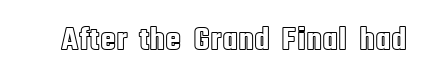
The image shows 33 px condensed type, upright; set normal letter spacing, not underlined; a large x-height.
